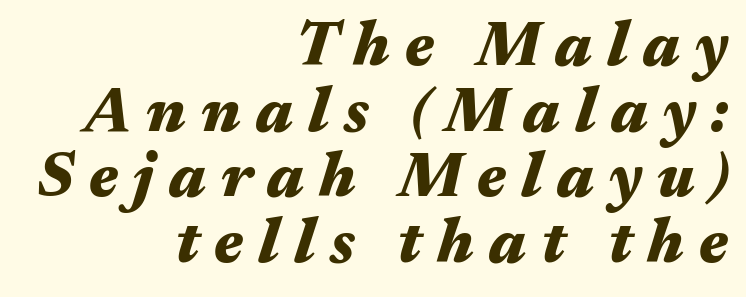
Q: Is the text bold? A: Yes.
Q: Is the text italic (slanted)? A: Yes, it leans right by about 17 degrees.
Q: Is the text underlined? A: No.
Q: How is the paragraph aligned? A: Right-aligned.
Q: Is the spacing between letters normal or unusually wide? A: Unusually wide.
Q: Is the spacing between lines tight, normal or loose? A: Tight.
Q: Width (condensed, normal, or wide)? A: Wide.
Q: Stroke contrast? A: Medium.
Q: x-height? A: Medium.
Q: Monospaced? A: No.
